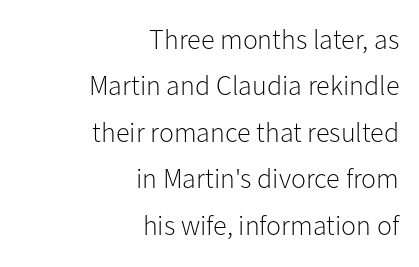
Q: Is the text bold? A: No.
Q: Is the text italic (slanted)? A: No, it is upright.
Q: Is the typeface a serif or a sans-serif typeface? A: Sans-serif.
Q: Is the text underlined? A: No.
Q: How is the paragraph aligned? A: Right-aligned.
Q: Is the spacing between letters normal or unusually wide? A: Normal.
Q: Is the spacing between lines tight, normal or loose? A: Normal.
Q: Width (condensed, normal, or wide)? A: Normal.
Q: Stroke contrast? A: Low.
Q: x-height? A: Medium.
Q: Monospaced? A: No.
